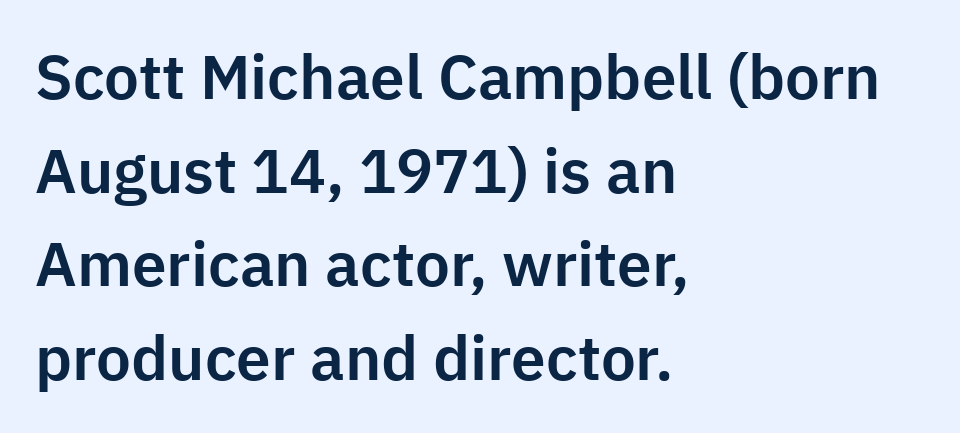
Letterform terminals end flat and unadorned throughout the passage. No italicization has been applied; the sample stays upright. Vertical spacing — default. Horizontal alignment here is leftward, the default for most running prose. Just letters on the line, the space beneath them empty. The face used here is proportionally spaced, like ordinary book or web type.
